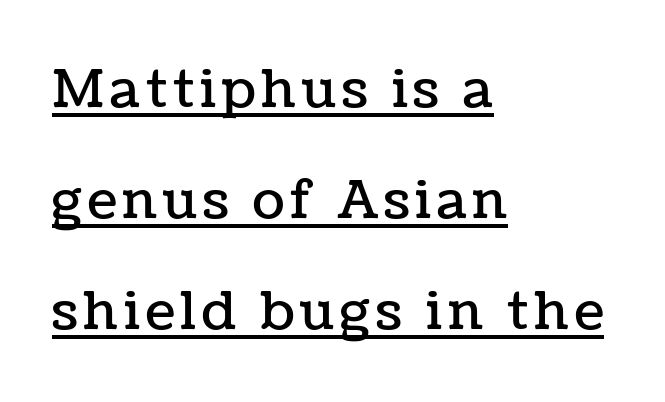
{"italic": "no", "width": "normal", "stroke_contrast": "low", "x_height": "medium", "monospaced": "no", "underline": "yes", "align": "left", "line_spacing": "loose", "line_spacing_ratio": 2.09, "glyph_px": 53}
